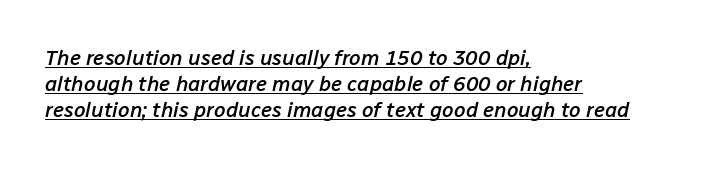
Q: Is the text bold? A: Semi-bold.
Q: Is the text italic (slanted)? A: Yes, it leans right by about 12 degrees.
Q: Is the text underlined? A: Yes.
Q: How is the paragraph aligned? A: Left-aligned.
Q: Is the spacing between letters normal or unusually wide? A: Normal.
Q: Is the spacing between lines tight, normal or loose? A: Normal.
